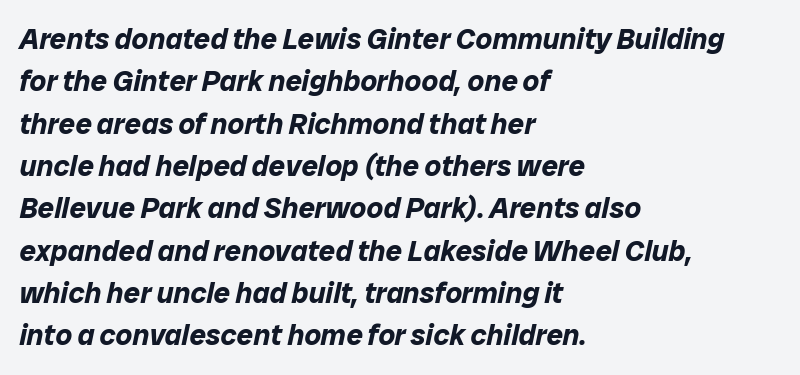
Q: Is the text bold? A: Yes.
Q: Is the text italic (slanted)? A: Yes, it leans right by about 12 degrees.
Q: Is the text underlined? A: No.
Q: How is the paragraph aligned? A: Left-aligned.
Q: Is the spacing between letters normal or unusually wide? A: Normal.
Q: Is the spacing between lines tight, normal or loose? A: Normal.
Q: Width (condensed, normal, or wide)? A: Normal.
Q: Stroke contrast? A: Low.
Q: x-height? A: Medium.
Q: Monospaced? A: No.
